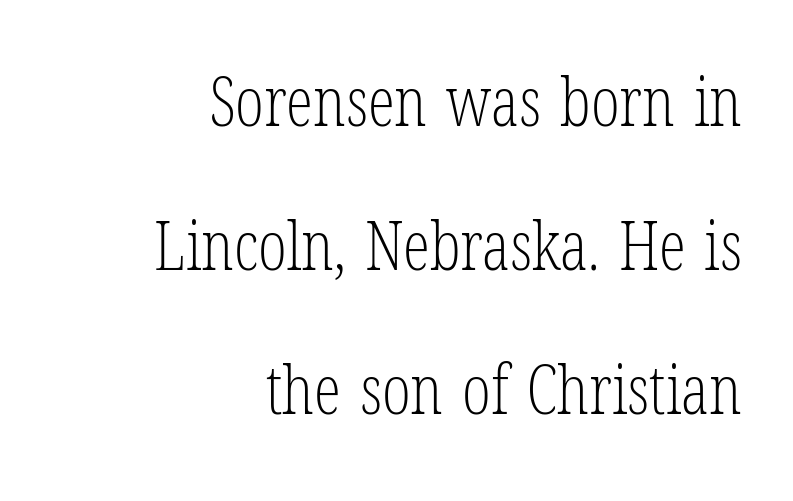
{"serif": "yes", "italic": "no", "bold": "no", "weight": "light", "width": "condensed", "stroke_contrast": "low", "x_height": "medium", "monospaced": "no", "underline": "no", "align": "right", "line_spacing": "loose", "line_spacing_ratio": 2.12, "letter_spacing": "normal", "letter_spacing_em": 0.0, "glyph_px": 68}
